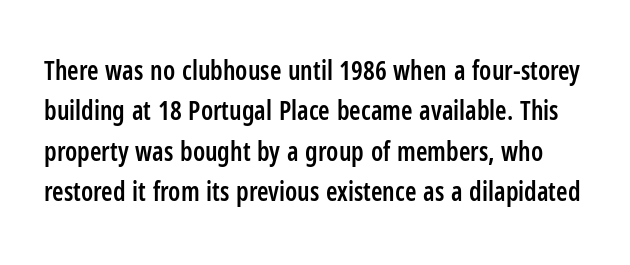
{"italic": "no", "bold": "semi", "underline": "no", "line_spacing": "normal", "line_spacing_ratio": 1.55, "letter_spacing": "normal", "letter_spacing_em": 0.0, "glyph_px": 26}
